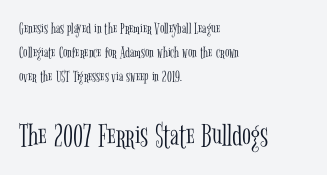
These lines sit exactly where default settings would place them. Which margin do the lines hug? The left one — the right edge is uneven. Stem width sits at or under what a default text font uses. Plain, unruled lines of type. The letters advance in unequal steps, a hallmark of proportional type.
